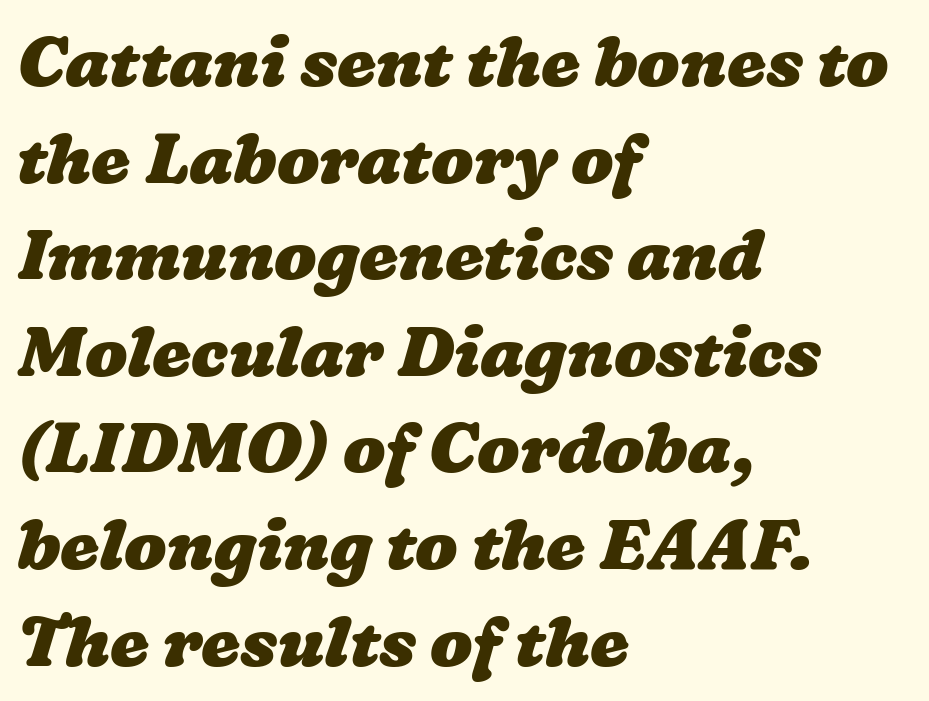
The image shows 70 px heavy, wide type; set left-aligned, normal line spacing (1.38x), normal letter spacing, not underlined; low stroke contrast and a medium x-height.
